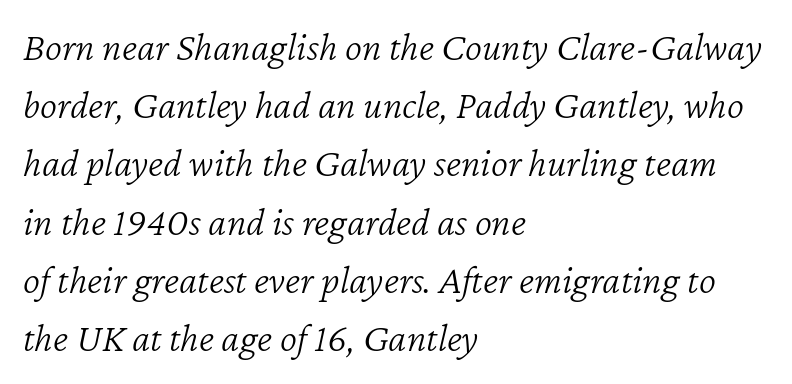
Q: Is the text bold? A: No.
Q: Is the text italic (slanted)? A: Yes, it leans right by about 12 degrees.
Q: Is the text underlined? A: No.
Q: How is the paragraph aligned? A: Left-aligned.
Q: Is the spacing between letters normal or unusually wide? A: Normal.
Q: Is the spacing between lines tight, normal or loose? A: Normal.
Q: Width (condensed, normal, or wide)? A: Normal.
Q: Stroke contrast? A: Low.
Q: x-height? A: Medium.
Q: Monospaced? A: No.
